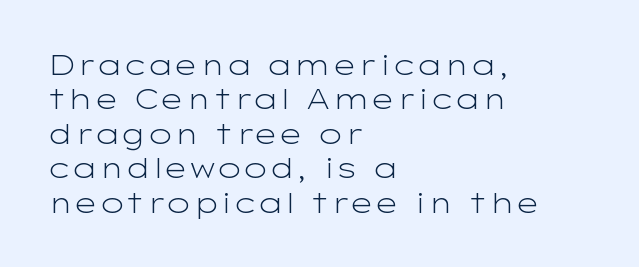
{"serif": "no", "italic": "no", "bold": "no", "weight": "light", "width": "wide", "stroke_contrast": "low", "x_height": "medium", "monospaced": "no", "underline": "no", "align": "left", "line_spacing_ratio": 1.23, "letter_spacing": "normal", "letter_spacing_em": 0.0, "glyph_px": 28}
